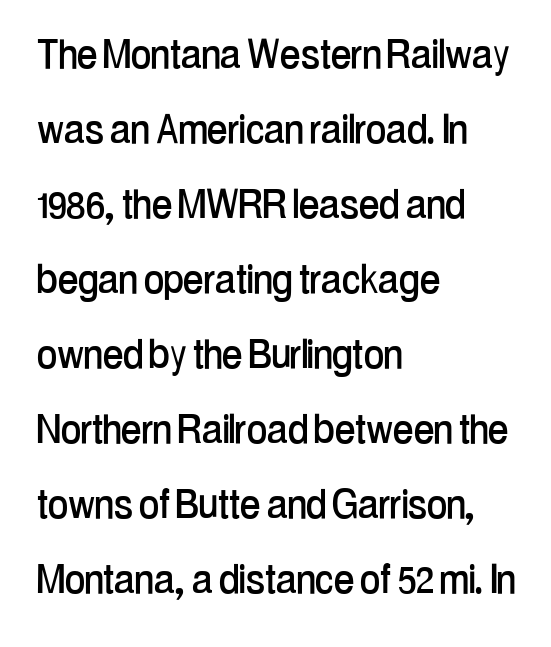
Q: Is the text italic (slanted)? A: No, it is upright.
Q: Is the typeface a serif or a sans-serif typeface? A: Sans-serif.
Q: Is the text underlined? A: No.
Q: How is the paragraph aligned? A: Left-aligned.
Q: Is the spacing between letters normal or unusually wide? A: Normal.
Q: Is the spacing between lines tight, normal or loose? A: Normal.
Q: Width (condensed, normal, or wide)? A: Condensed.
Q: Stroke contrast? A: Low.
Q: x-height? A: Medium.
Q: Monospaced? A: No.
